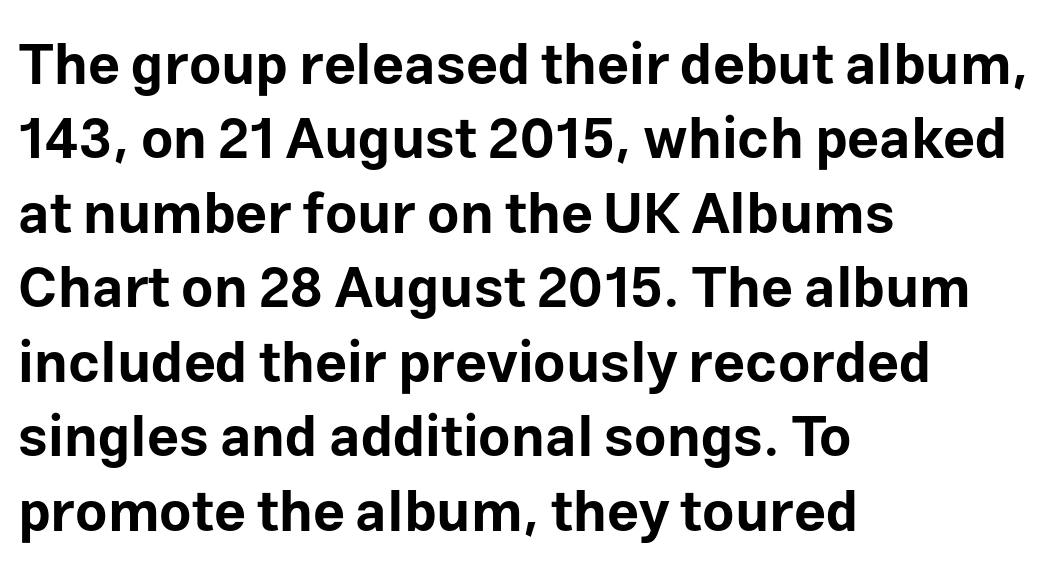
{"serif": "no", "italic": "no", "bold": "yes", "weight": "bold", "width": "normal", "stroke_contrast": "low", "x_height": "medium", "monospaced": "no", "underline": "no", "align": "left", "line_spacing": "normal", "line_spacing_ratio": 1.33, "letter_spacing": "normal", "letter_spacing_em": 0.0, "glyph_px": 56}
